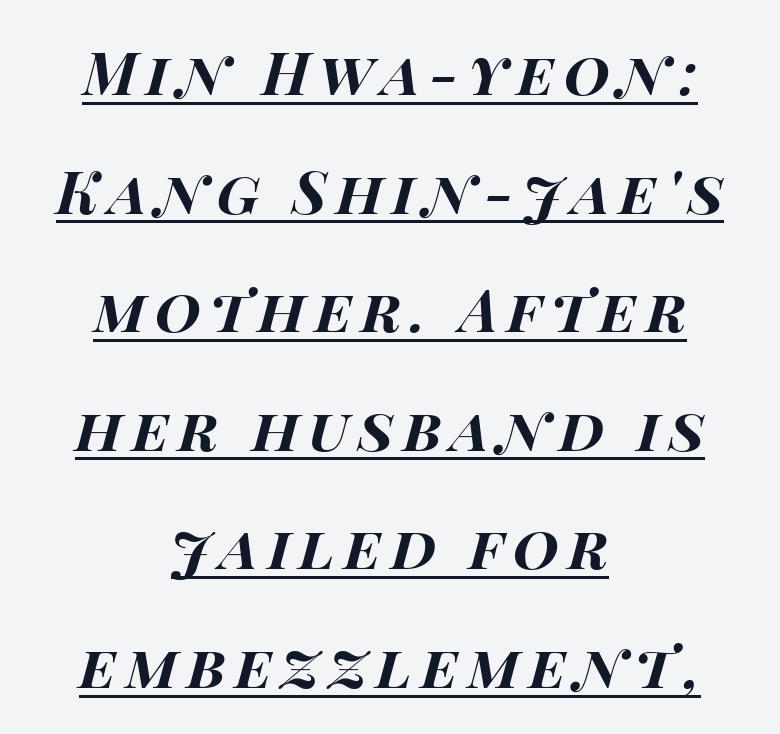
Q: Is the text bold? A: Yes.
Q: Is the text italic (slanted)? A: Yes, it leans right by about 15 degrees.
Q: Is the text underlined? A: Yes.
Q: How is the paragraph aligned? A: Centered.
Q: Is the spacing between lines tight, normal or loose? A: Loose.
Q: Width (condensed, normal, or wide)? A: Wide.
Q: Stroke contrast? A: High.
Q: x-height? A: Large.
Q: Monospaced? A: No.
